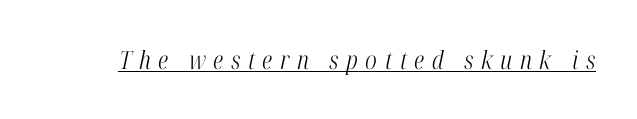
There's an unmistakable incline to the writing here. A baseline rule has been typeset under these characters. A quiet, ordinary-to-light weight characterises the typeface. The rendering inserts visible extra space after every character.
